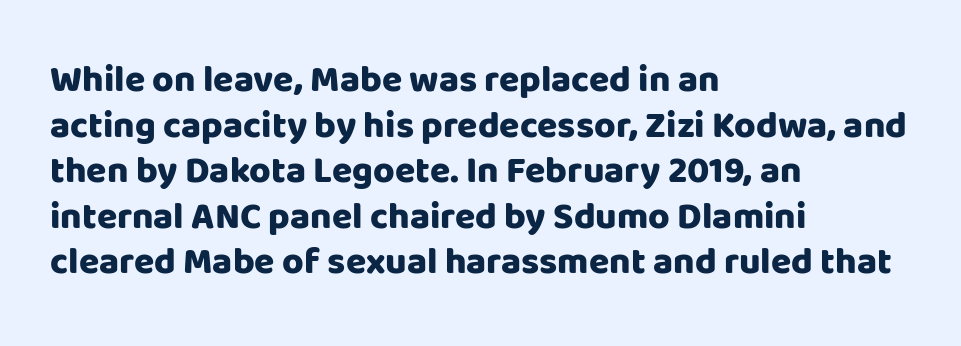
The image shows 37 px heavy sans-serif type, upright; set left-aligned, line spacing 1.23x, normal letter spacing, not underlined; low stroke contrast and a large x-height.
